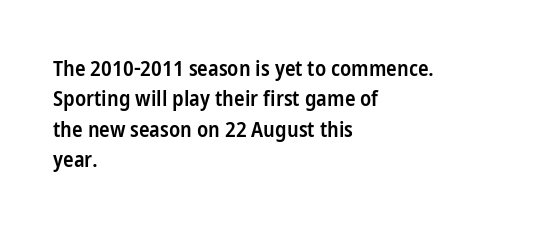
{"italic": "no", "bold": "semi", "underline": "no", "align": "left", "line_spacing": "normal", "line_spacing_ratio": 1.38, "letter_spacing": "normal", "letter_spacing_em": 0.0, "glyph_px": 22}
